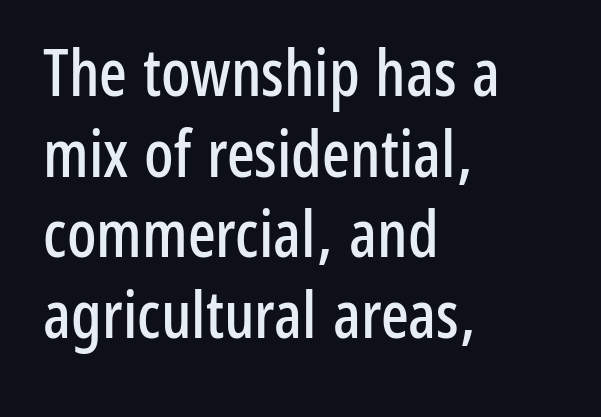
Is this a fixed-width face? No — the glyphs have proportional, varying widths. The glyphs are unaccompanied by any horizontal stroke below them. The text block is weighted toward the left margin, trailing off unevenly rightward. This is sans-serif lettering, the kind often seen on screens and signage.
